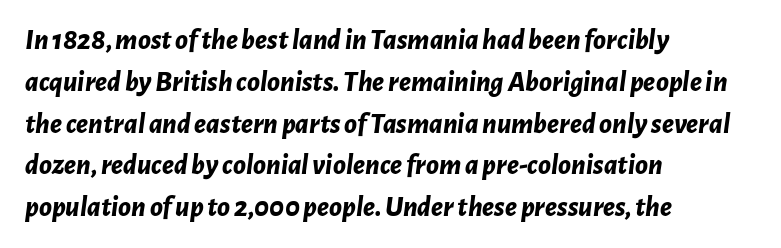
A dark, heavy texture on the line: the type is bold. This block has exactly the height ordinary leading produces. A typesetter would call this proportional, since set widths differ per character. These lines keep a tight, regular rhythm from letter to letter.
